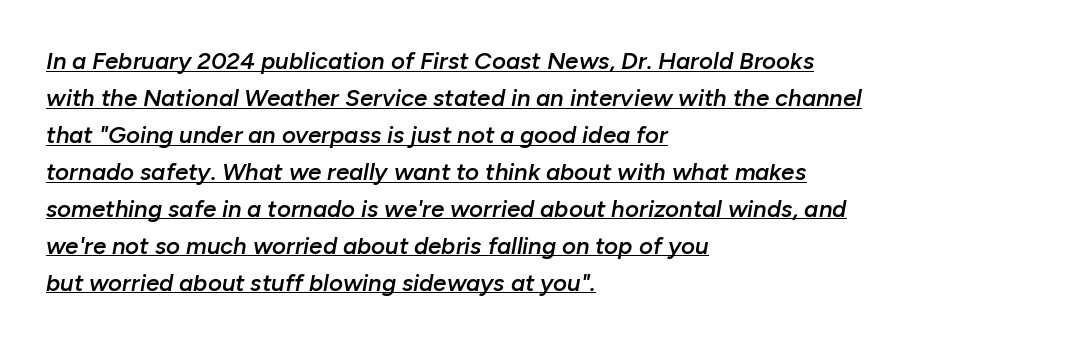
These words are printed semibold, heavier than regular yet not bold. You can see a thin bar hugging the bottom of the glyphs. Is the letter spacing exaggerated? No — it looks like the ordinary default. Typeset ragged right — the left edge is the straight one. Does the lettering tilt? It does — this is italic.
